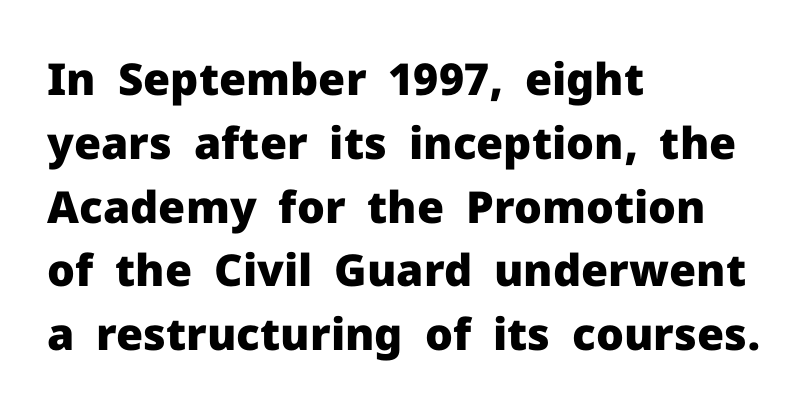
{"serif": "no", "italic": "no", "bold": "yes", "weight": "heavy", "width": "normal", "stroke_contrast": "low", "x_height": "medium", "monospaced": "no", "underline": "no", "align": "left", "line_spacing": "normal", "line_spacing_ratio": 1.45, "letter_spacing": "normal", "letter_spacing_em": 0.0, "glyph_px": 44}
